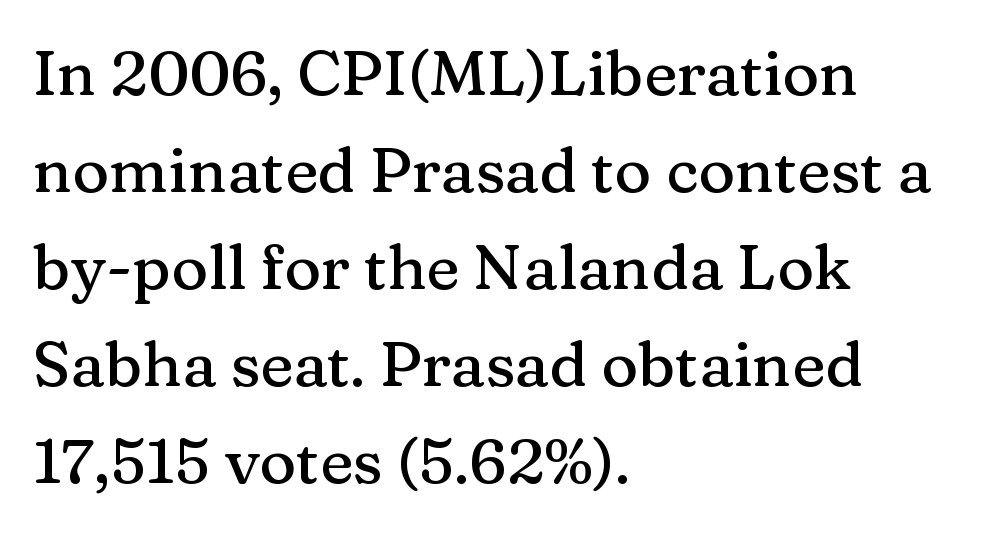
Q: Is the text italic (slanted)? A: No, it is upright.
Q: Is the typeface a serif or a sans-serif typeface? A: Serif.
Q: Is the text underlined? A: No.
Q: How is the paragraph aligned? A: Left-aligned.
Q: Is the spacing between letters normal or unusually wide? A: Normal.
Q: Is the spacing between lines tight, normal or loose? A: Normal.
Q: Width (condensed, normal, or wide)? A: Normal.
Q: Stroke contrast? A: Medium.
Q: x-height? A: Medium.
Q: Monospaced? A: No.
